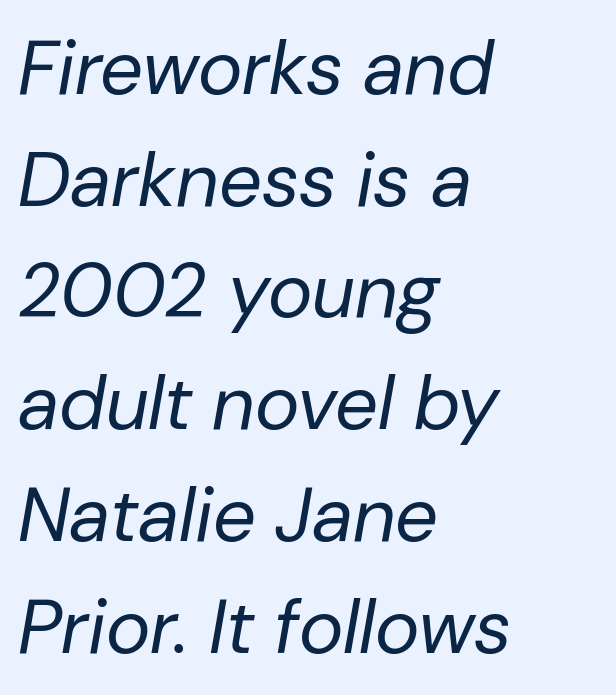
Q: Is the text bold? A: No.
Q: Is the text italic (slanted)? A: Yes, it leans right by about 10 degrees.
Q: Is the text underlined? A: No.
Q: How is the paragraph aligned? A: Left-aligned.
Q: Is the spacing between letters normal or unusually wide? A: Normal.
Q: Is the spacing between lines tight, normal or loose? A: Normal.
Q: Width (condensed, normal, or wide)? A: Normal.
Q: Stroke contrast? A: Low.
Q: x-height? A: Medium.
Q: Monospaced? A: No.
